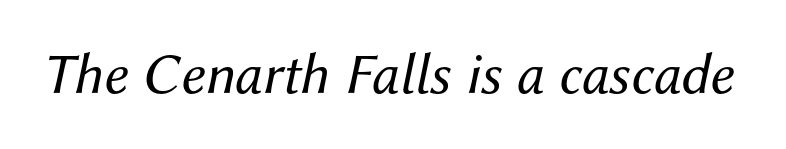
The image shows 58 px regular-weight type, italic (leaning right); set normal letter spacing, not underlined; medium stroke contrast and a medium x-height.
